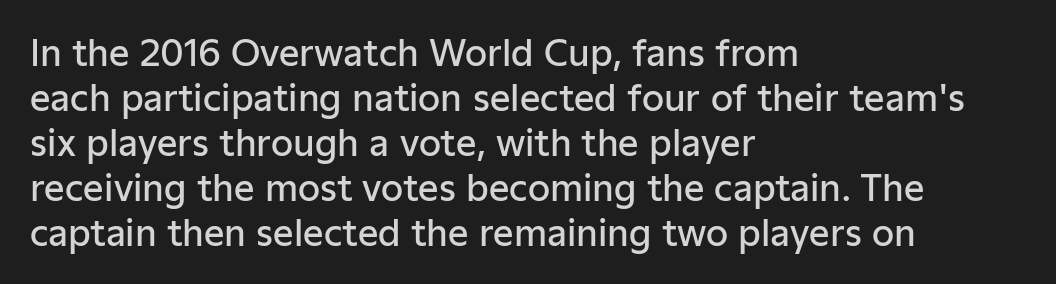
{"serif": "no", "italic": "no", "bold": "semi", "weight": "semibold", "width": "normal", "stroke_contrast": "low", "x_height": "medium", "monospaced": "no", "underline": "no", "align": "left", "line_spacing": "normal", "line_spacing_ratio": 1.25, "letter_spacing": "normal", "letter_spacing_em": 0.0, "glyph_px": 36}
